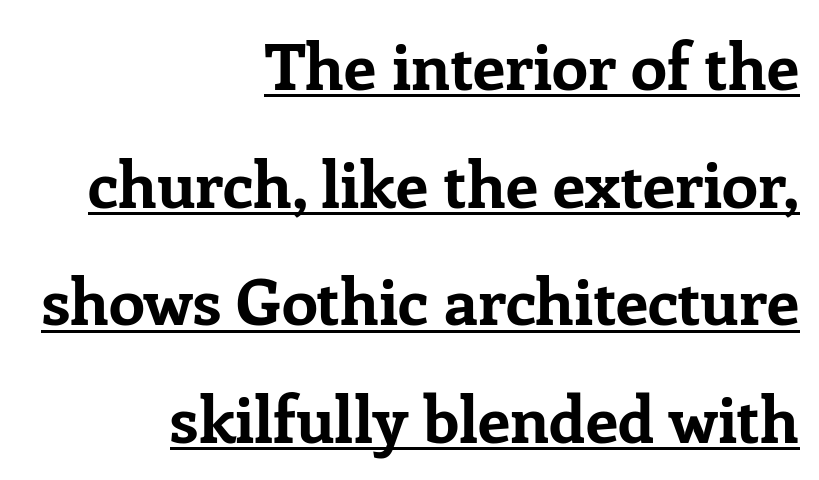
The image shows 65 px bold serif type, upright; set right-aligned, line spacing 1.81x, normal letter spacing, underlined; low stroke contrast and a medium x-height.
